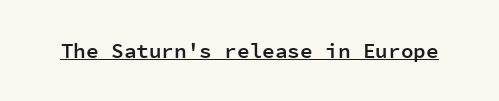
Q: Is the text bold? A: Semi-bold.
Q: Is the text italic (slanted)? A: No, it is upright.
Q: Is the text underlined? A: Yes.
Q: Is the spacing between letters normal or unusually wide? A: Normal.
